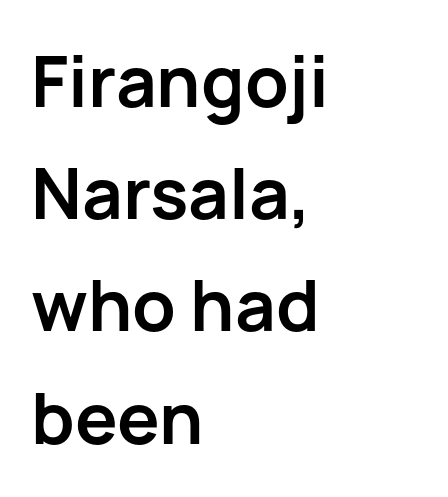
{"serif": "no", "italic": "no", "bold": "yes", "weight": "semibold", "width": "normal", "stroke_contrast": "low", "x_height": "medium", "monospaced": "no", "underline": "no", "align": "left", "line_spacing": "normal", "line_spacing_ratio": 1.58, "letter_spacing": "normal", "letter_spacing_em": 0.0, "glyph_px": 71}
